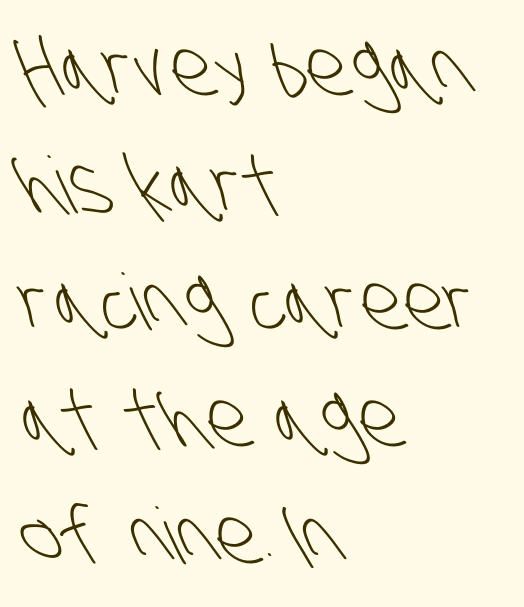
Q: Is the text bold? A: No.
Q: Is the typeface a serif or a sans-serif typeface? A: Sans-serif.
Q: Is the text underlined? A: No.
Q: How is the paragraph aligned? A: Left-aligned.
Q: Is the spacing between letters normal or unusually wide? A: Normal.
Q: Is the spacing between lines tight, normal or loose? A: Normal.
Q: Width (condensed, normal, or wide)? A: Condensed.
Q: Stroke contrast? A: Low.
Q: x-height? A: Large.
Q: Monospaced? A: No.
